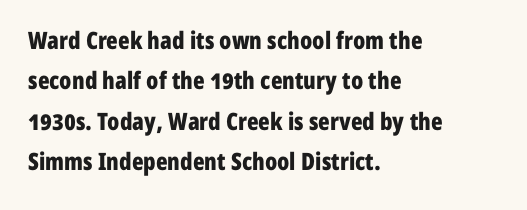
Students, observe: this is what conventionally led text looks like. If you drew a ruler down the left edge, every line would touch it. Thick stems and heavy bowls — unmistakably bold. The face used here is rendered with its standard letterfit. Nobody drew a line under any word here. If you drew a line through each stem, it would be perfectly vertical.
